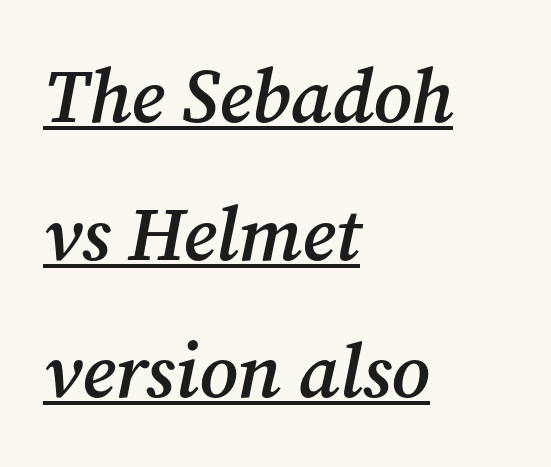
Q: Is the text bold? A: Semi-bold.
Q: Is the text italic (slanted)? A: Yes, it leans right by about 12 degrees.
Q: Is the typeface a serif or a sans-serif typeface? A: Serif.
Q: Is the text underlined? A: Yes.
Q: How is the paragraph aligned? A: Left-aligned.
Q: Is the spacing between letters normal or unusually wide? A: Normal.
Q: Width (condensed, normal, or wide)? A: Normal.
Q: Stroke contrast? A: Medium.
Q: x-height? A: Medium.
Q: Monospaced? A: No.
